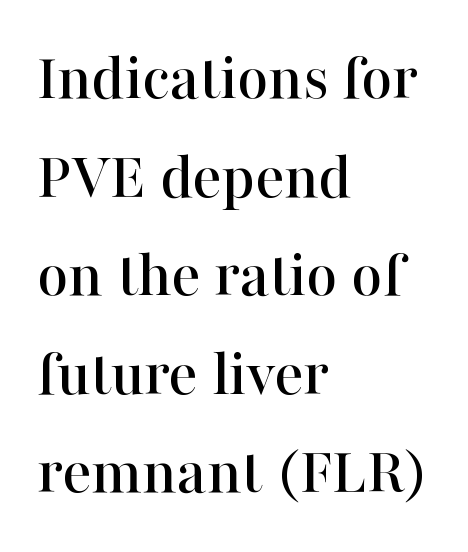
{"serif": "yes", "italic": "no", "width": "normal", "stroke_contrast": "high", "x_height": "medium", "monospaced": "no", "underline": "no", "align": "left", "line_spacing": "normal", "line_spacing_ratio": 1.45, "letter_spacing": "normal", "letter_spacing_em": 0.0, "glyph_px": 68}
